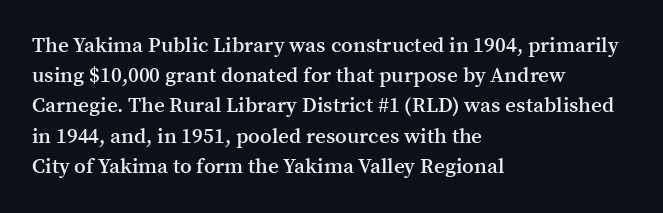
{"italic": "no", "bold": "semi", "underline": "no", "align": "left", "line_spacing": "normal", "line_spacing_ratio": 1.44, "letter_spacing": "normal", "letter_spacing_em": 0.0, "glyph_px": 21}
